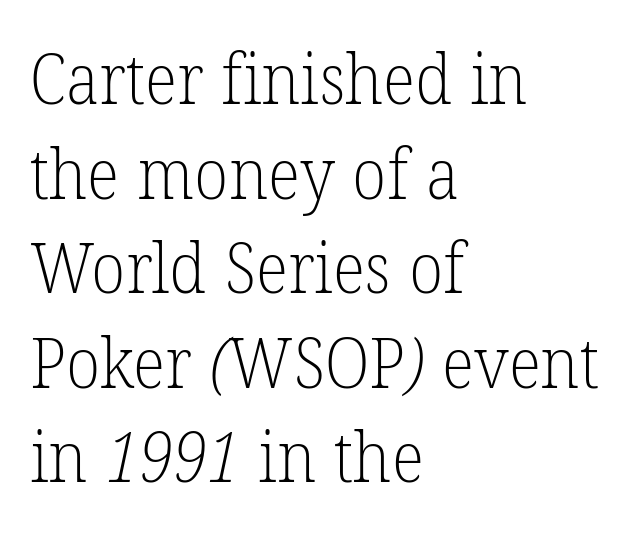
Each letter keeps its own natural width here, so spacing adapts to shape. Is the block centered? No — it sits flush against the left margin. Descenders are the only things crossing below the line. Does the leading feel generous? No, just average. Think standard paragraph weight, or any step lighter than that.
